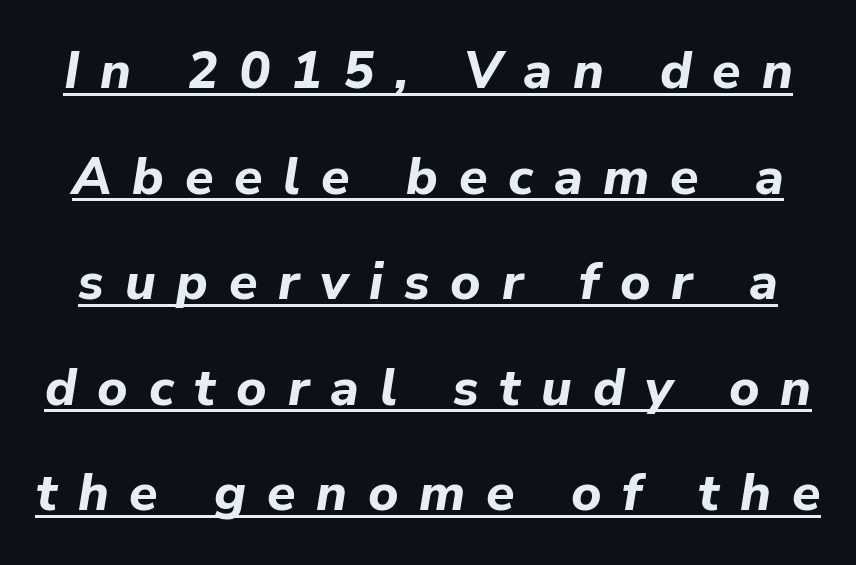
The vertical gap from one line to the next is large. Think of a printed novel: that variable character pitch is what you see here. The lettering tilts uniformly, giving the passage an italic look. You'd pick this weight for a headline — it's a proper bold.
